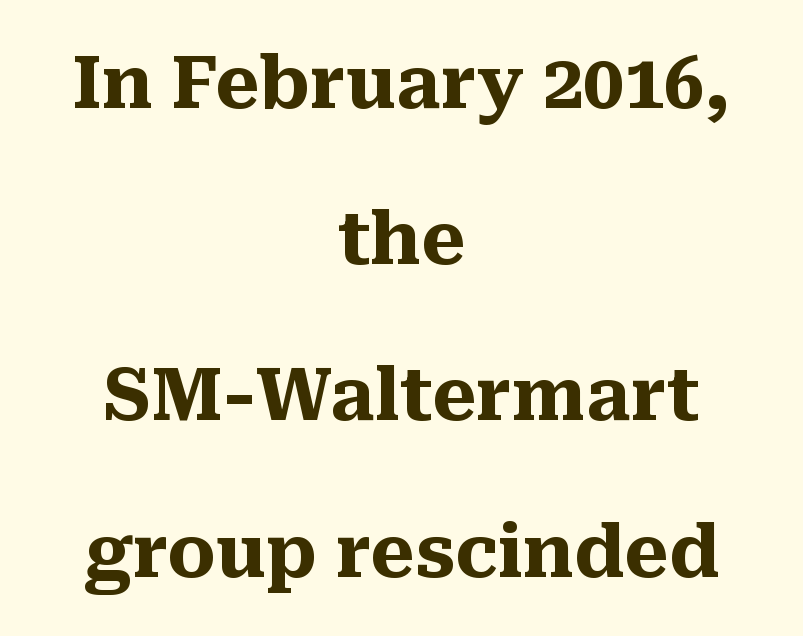
The image shows 72 px heavy serif type, upright; set centered, loose line spacing (2.17x), normal letter spacing, not underlined; medium stroke contrast and a medium x-height.
